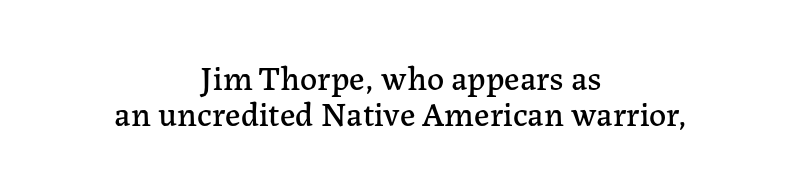
The image shows 34 px serif type, upright; set centered, tight line spacing (1.06x), normal letter spacing, not underlined; low stroke contrast and a medium x-height.
